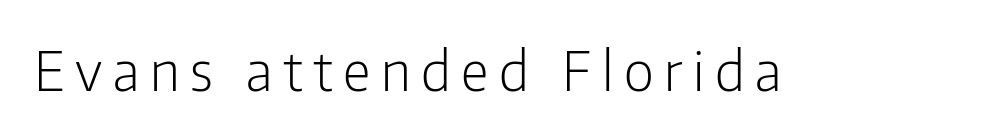
Letters have the restrained weight of plain body copy at most. When letters stand straight like this, we call the style roman or upright. The face used here is a sans, in the tradition of grotesques and geometrics. Glance below the letters and you will spot only blank space. This sample has the flowing, uneven cadence of proportional lettering.
